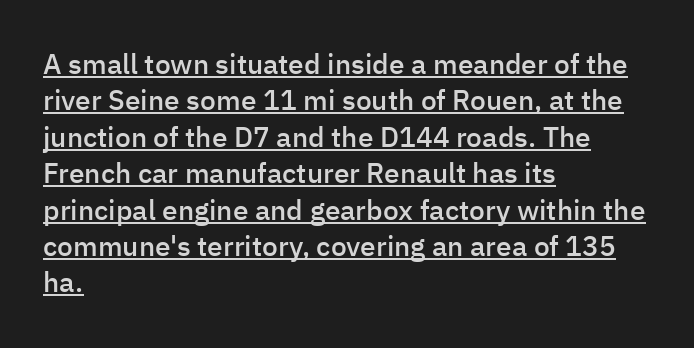
{"serif": "no", "italic": "no", "bold": "semi", "weight": "semibold", "width": "normal", "stroke_contrast": "low", "x_height": "medium", "monospaced": "no", "underline": "yes", "align": "left", "line_spacing": "normal", "line_spacing_ratio": 1.3, "letter_spacing": "normal", "letter_spacing_em": 0.0, "glyph_px": 28}
